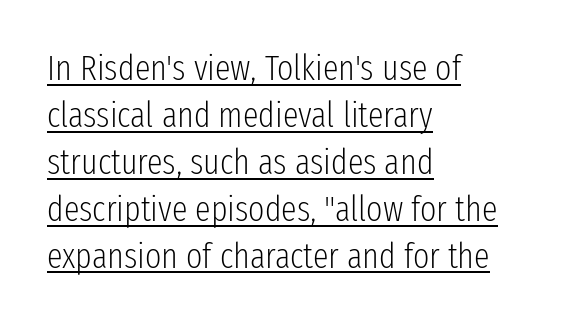
Q: Is the text bold? A: No.
Q: Is the text italic (slanted)? A: No, it is upright.
Q: Is the typeface a serif or a sans-serif typeface? A: Sans-serif.
Q: Is the text underlined? A: Yes.
Q: How is the paragraph aligned? A: Left-aligned.
Q: Is the spacing between letters normal or unusually wide? A: Normal.
Q: Is the spacing between lines tight, normal or loose? A: Normal.
Q: Width (condensed, normal, or wide)? A: Condensed.
Q: Stroke contrast? A: Low.
Q: x-height? A: Medium.
Q: Monospaced? A: No.
